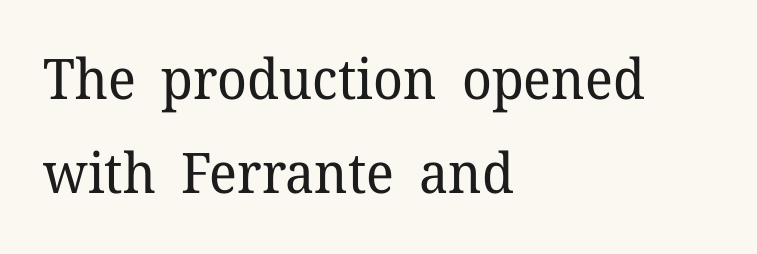
The image shows 56 px regular-weight serif type, upright; set left-aligned, normal line spacing (1.67x), normal letter spacing, not underlined; low stroke contrast and a medium x-height.
